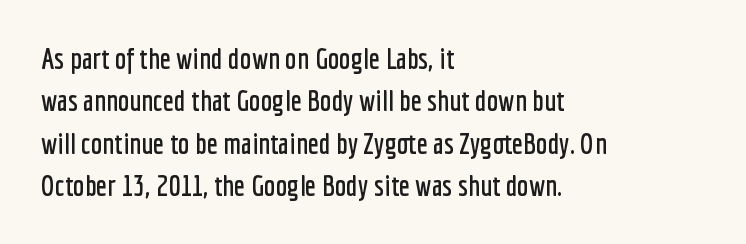
Interline gaps are of average width in this sample. The rendering keeps characters at their native spacing. The setting favours the left margin, as ordinary paragraphs usually do. A typesetter would call this proportional, since set widths differ per character. Nope, not italic — everything's standing straight. Just letters on the line, the space beneath them empty.
